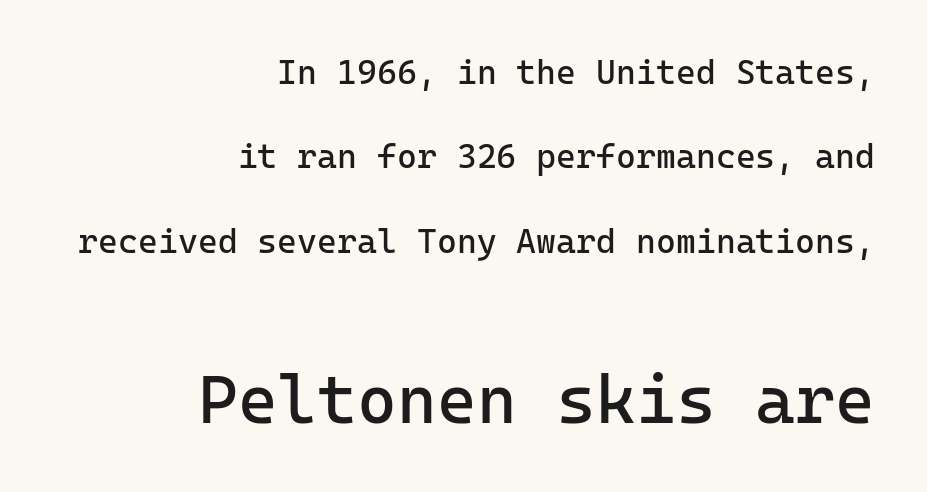
{"serif": "no", "italic": "no", "bold": "no", "weight": "regular", "width": "normal", "stroke_contrast": "low", "x_height": "medium", "monospaced": "yes", "underline": "no", "align": "right", "line_spacing": "loose", "line_spacing_ratio": 2.48, "letter_spacing": "normal", "letter_spacing_em": 0.0, "larger_block": "second", "size_ratio": 2.0, "glyph_px": 68}
